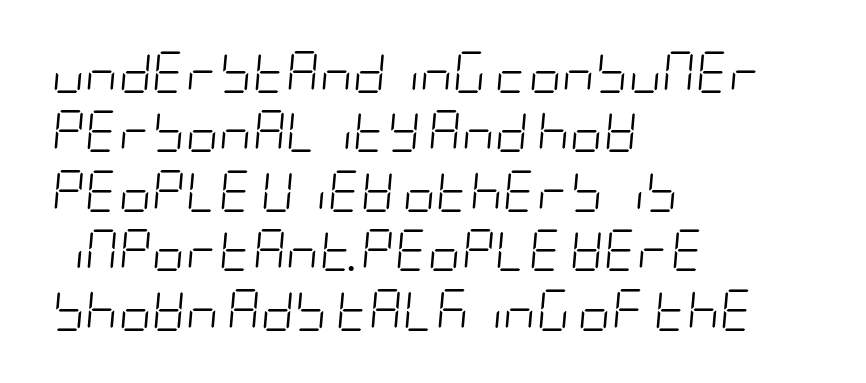
{"italic": "yes", "lean": "right", "slant_degrees": 5, "bold": "no", "weight": "light", "width": "condensed", "stroke_contrast": "low", "x_height": "large", "underline": "no", "align": "left", "line_spacing": "normal", "line_spacing_ratio": 1.45, "letter_spacing": "normal", "letter_spacing_em": 0.0, "glyph_px": 41}
